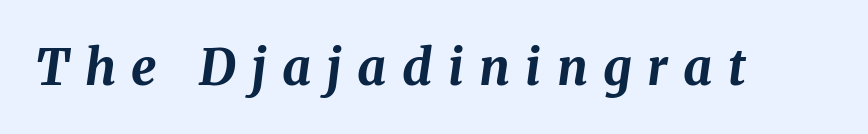
{"italic": "yes", "lean": "right", "slant_degrees": 8, "bold": "yes", "weight": "bold", "width": "normal", "stroke_contrast": "medium", "x_height": "medium", "monospaced": "no", "underline": "no", "letter_spacing": "wide", "letter_spacing_em": 0.31, "glyph_px": 50}
